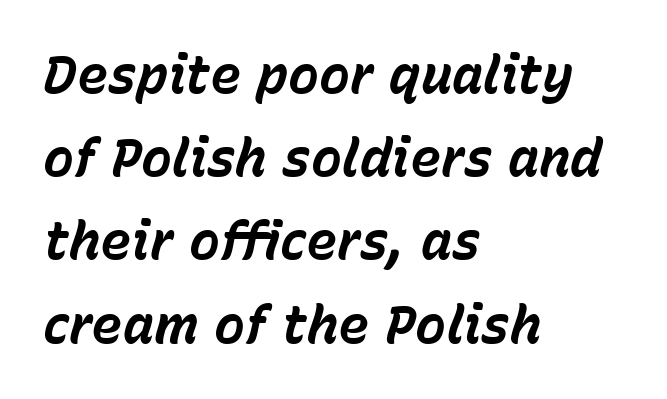
{"italic": "yes", "lean": "right", "slant_degrees": 15, "bold": "yes", "weight": "bold", "width": "normal", "stroke_contrast": "low", "x_height": "medium", "monospaced": "no", "underline": "no", "align": "left", "line_spacing": "normal", "line_spacing_ratio": 1.6, "letter_spacing": "normal", "letter_spacing_em": 0.0, "glyph_px": 52}
